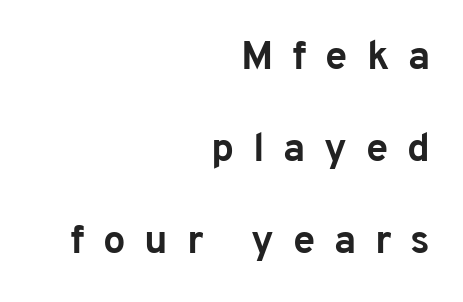
Q: Is the text bold? A: Yes.
Q: Is the text italic (slanted)? A: No, it is upright.
Q: Is the typeface a serif or a sans-serif typeface? A: Sans-serif.
Q: Is the text underlined? A: No.
Q: How is the paragraph aligned? A: Right-aligned.
Q: Is the spacing between letters normal or unusually wide? A: Unusually wide.
Q: Is the spacing between lines tight, normal or loose? A: Loose.
Q: Width (condensed, normal, or wide)? A: Normal.
Q: Stroke contrast? A: Low.
Q: x-height? A: Medium.
Q: Monospaced? A: No.
